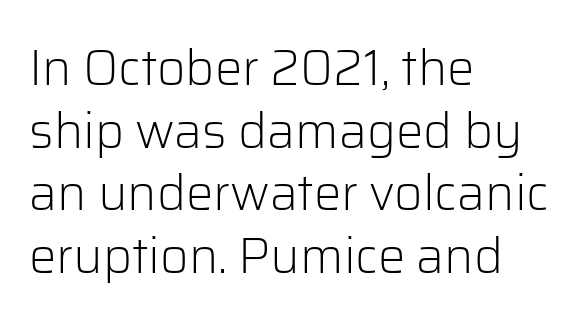
{"serif": "no", "italic": "no", "bold": "no", "weight": "light", "width": "normal", "stroke_contrast": "low", "x_height": "medium", "monospaced": "no", "underline": "no", "align": "left", "line_spacing": "normal", "line_spacing_ratio": 1.28, "letter_spacing": "normal", "letter_spacing_em": 0.0, "glyph_px": 49}
